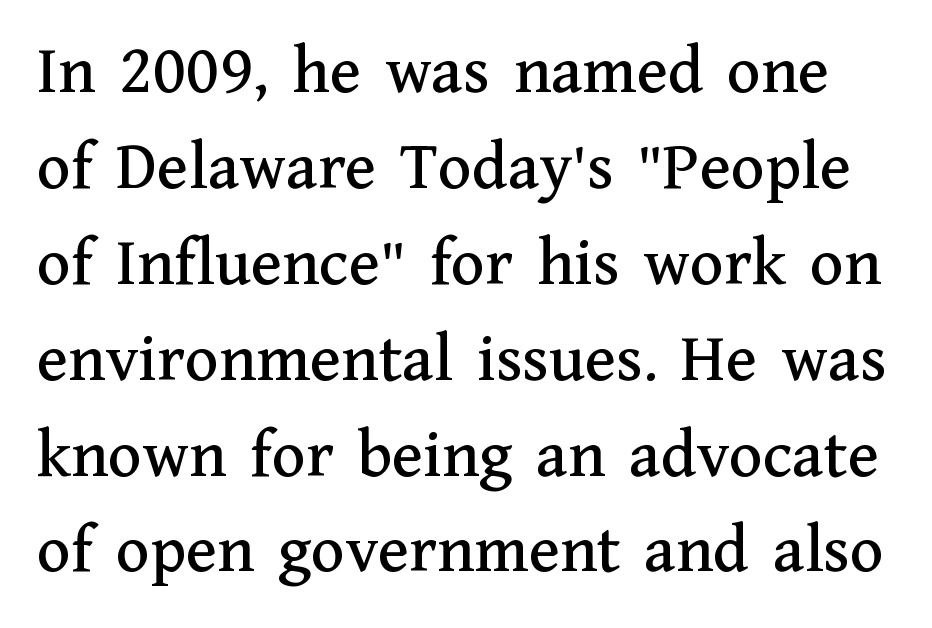
The image shows 70 px serif type, upright; set normal line spacing (1.37x), normal letter spacing, not underlined; medium stroke contrast and a medium x-height.
